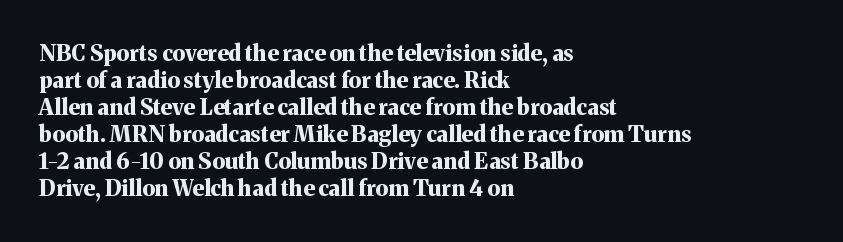
{"italic": "no", "bold": "yes", "underline": "no", "align": "left", "line_spacing_ratio": 1.23, "letter_spacing": "normal", "letter_spacing_em": 0.0, "glyph_px": 22}
